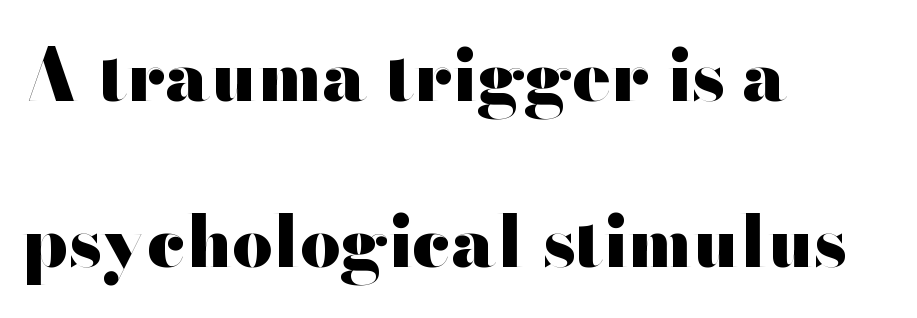
Nope, no serifs anywhere on these letters. Posture: vertical. Typeset ragged right — the left edge is the straight one. This sample has the flowing, uneven cadence of proportional lettering. A typesetter would call this zero additional tracking. What's the leading like? Stretched, with rows far apart.
